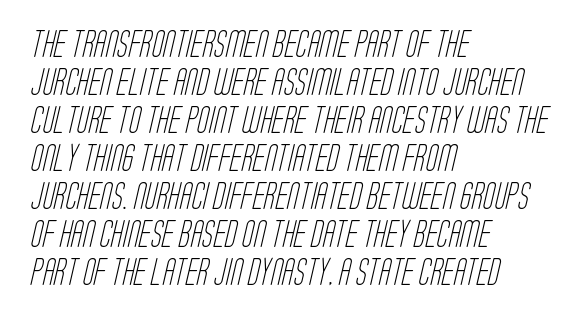
Q: Is the text bold? A: No.
Q: Is the text underlined? A: No.
Q: How is the paragraph aligned? A: Left-aligned.
Q: Is the spacing between letters normal or unusually wide? A: Normal.
Q: Is the spacing between lines tight, normal or loose? A: Normal.
